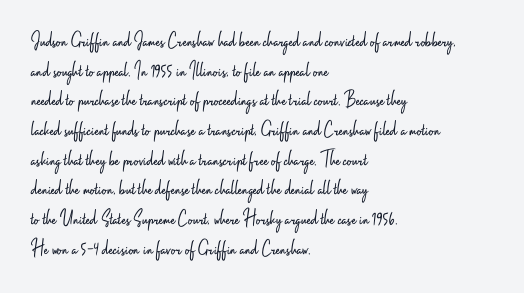
{"bold": "no", "underline": "no", "align": "left", "line_spacing": "normal", "line_spacing_ratio": 1.35, "letter_spacing": "normal", "letter_spacing_em": 0.0, "glyph_px": 22}
